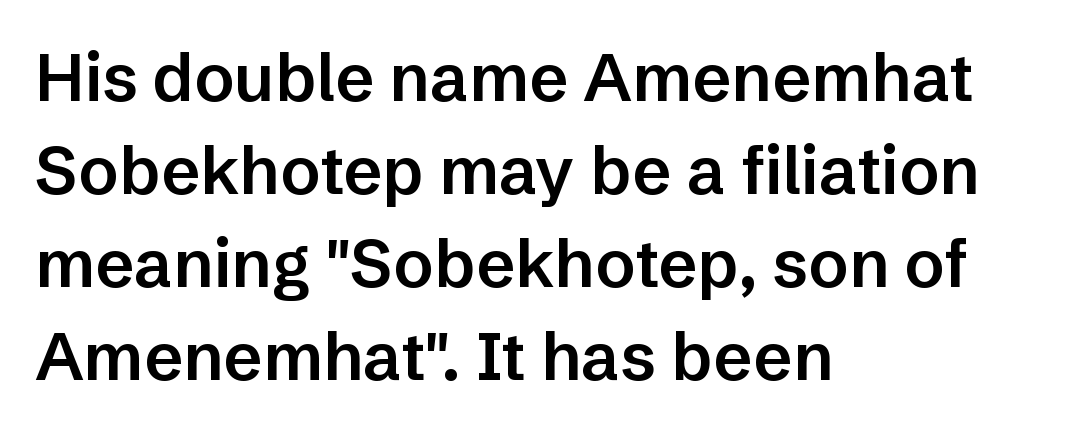
The image shows 67 px semibold sans-serif type, upright; set left-aligned, normal line spacing (1.39x), normal letter spacing, not underlined; low stroke contrast and a medium x-height.
